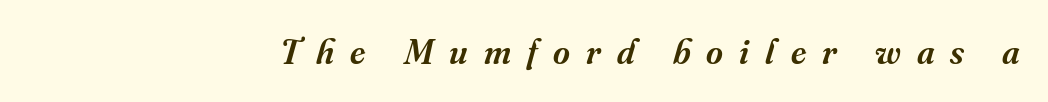
{"serif": "yes", "italic": "yes", "lean": "right", "slant_degrees": 16, "bold": "semi", "weight": "semibold", "width": "normal", "stroke_contrast": "medium", "x_height": "small", "monospaced": "no", "underline": "no", "align": "right", "letter_spacing": "wide", "letter_spacing_em": 0.45, "glyph_px": 36}
